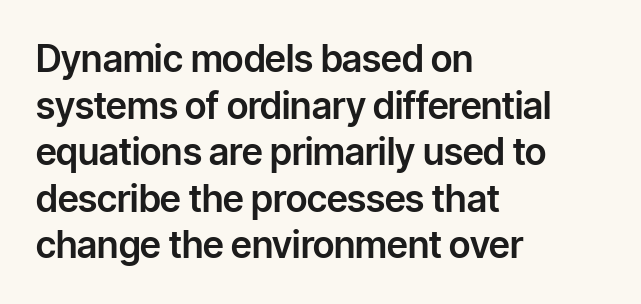
The image shows 37 px sans-serif type, upright; set left-aligned, normal line spacing (1.26x), normal letter spacing, not underlined; low stroke contrast and a medium x-height.
